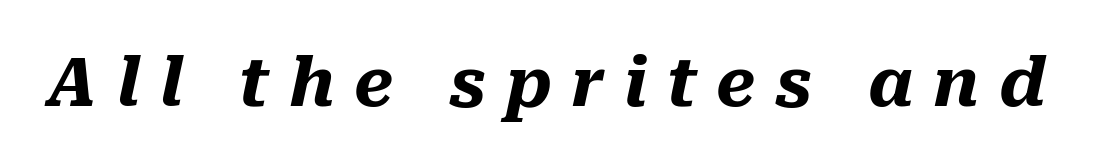
Clear beneath every line of the passage. Letter spacing: wide. This sample has the flowing, uneven cadence of proportional lettering. The face used here has a pronounced slope to its letters. The face used here has the dense, thick strokes of a bold.
